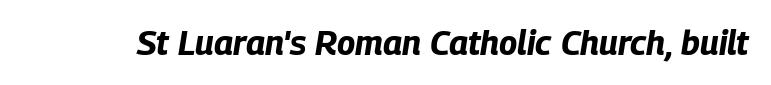
Q: Is the text bold? A: Yes.
Q: Is the text italic (slanted)? A: Yes, it leans right by about 9 degrees.
Q: Is the text underlined? A: No.
Q: Is the spacing between letters normal or unusually wide? A: Normal.
Q: Width (condensed, normal, or wide)? A: Condensed.
Q: Stroke contrast? A: Low.
Q: x-height? A: Large.
Q: Monospaced? A: No.
